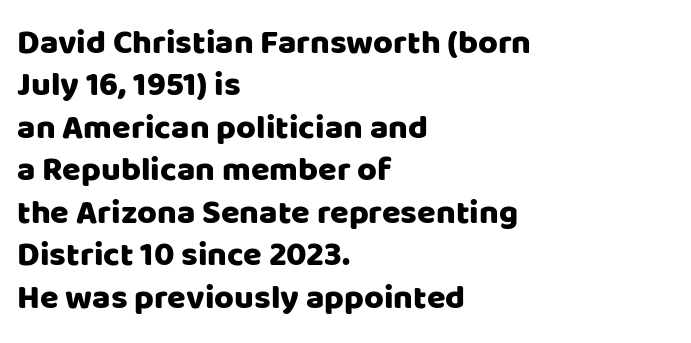
Q: Is the text italic (slanted)? A: No, it is upright.
Q: Is the typeface a serif or a sans-serif typeface? A: Sans-serif.
Q: Is the text underlined? A: No.
Q: How is the paragraph aligned? A: Left-aligned.
Q: Is the spacing between letters normal or unusually wide? A: Normal.
Q: Is the spacing between lines tight, normal or loose? A: Normal.
Q: Width (condensed, normal, or wide)? A: Normal.
Q: Stroke contrast? A: Low.
Q: x-height? A: Large.
Q: Monospaced? A: No.
